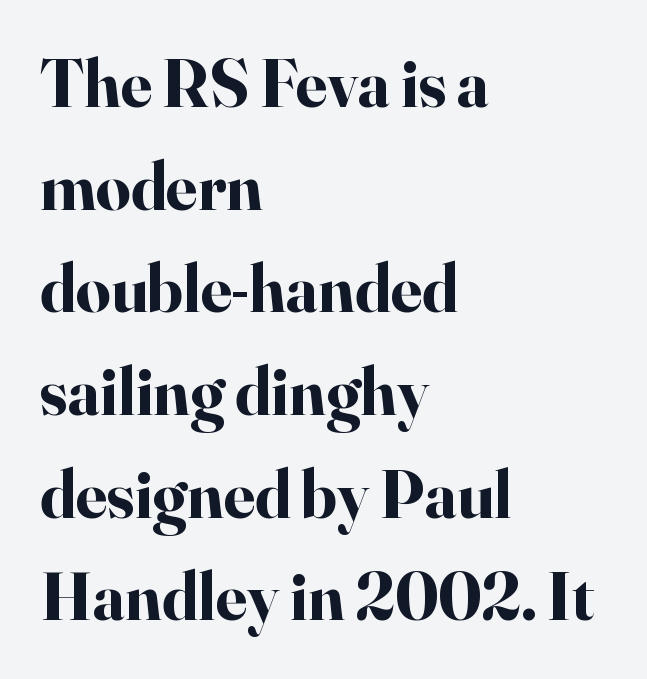
This sample keeps an unexceptional amount of space between lines. Caption: standard tracking, unaltered. Character widths vary here, with narrow letters taking less room than wide ones. The setting favours the left margin, as ordinary paragraphs usually do. A dark, heavy texture on the line: the type is bold.
